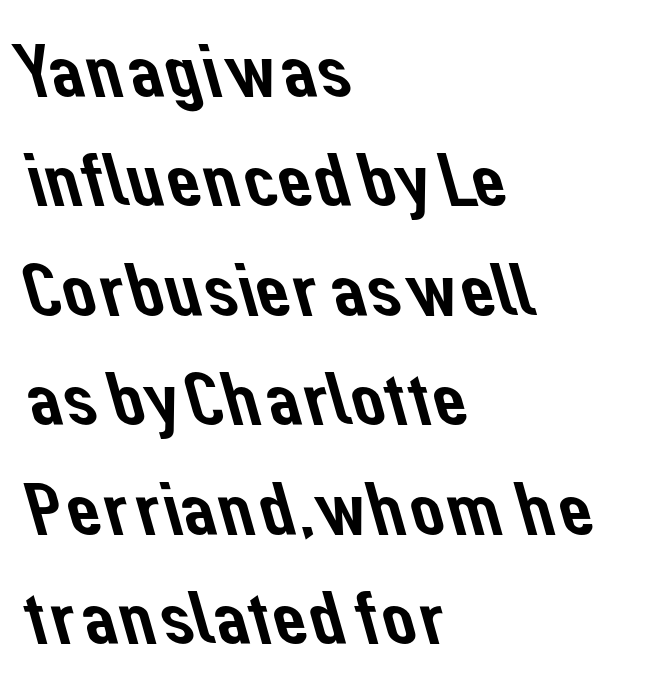
{"serif": "no", "width": "normal", "stroke_contrast": "low", "x_height": "medium", "monospaced": "no", "underline": "no", "align": "left", "line_spacing": "normal", "line_spacing_ratio": 1.44, "letter_spacing": "normal", "letter_spacing_em": 0.0, "glyph_px": 76}
